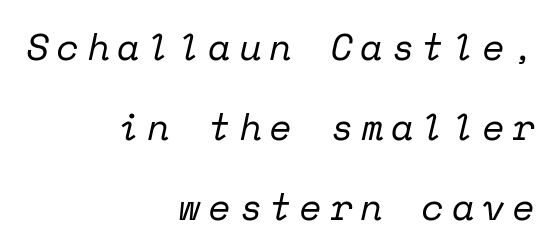
{"serif": "yes", "italic": "yes", "lean": "right", "slant_degrees": 12, "bold": "no", "weight": "regular", "width": "normal", "stroke_contrast": "low", "x_height": "medium", "monospaced": "yes", "underline": "no", "align": "right", "line_spacing": "loose", "line_spacing_ratio": 2.16, "letter_spacing": "wide", "letter_spacing_em": 0.21, "glyph_px": 37}
